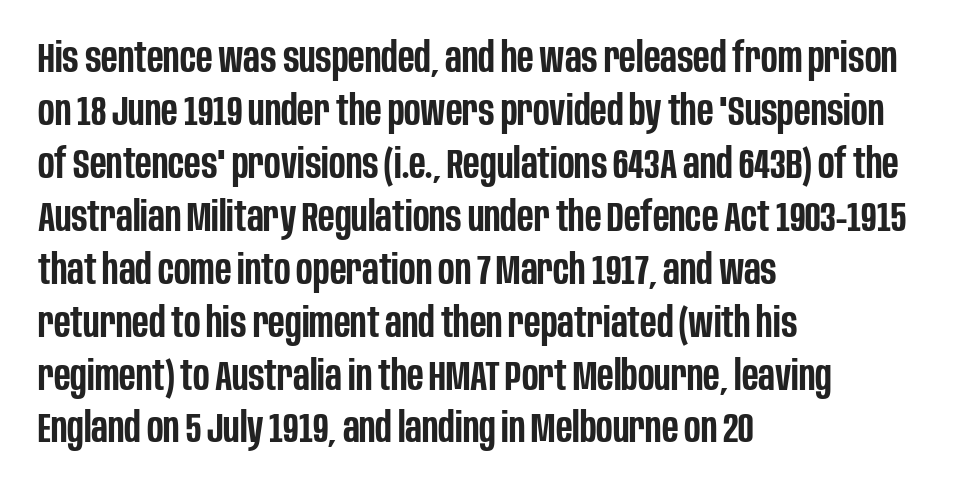
The image shows 42 px semibold, condensed sans-serif type, upright; set left-aligned, normal line spacing (1.26x), normal letter spacing, not underlined; low stroke contrast and a large x-height.
